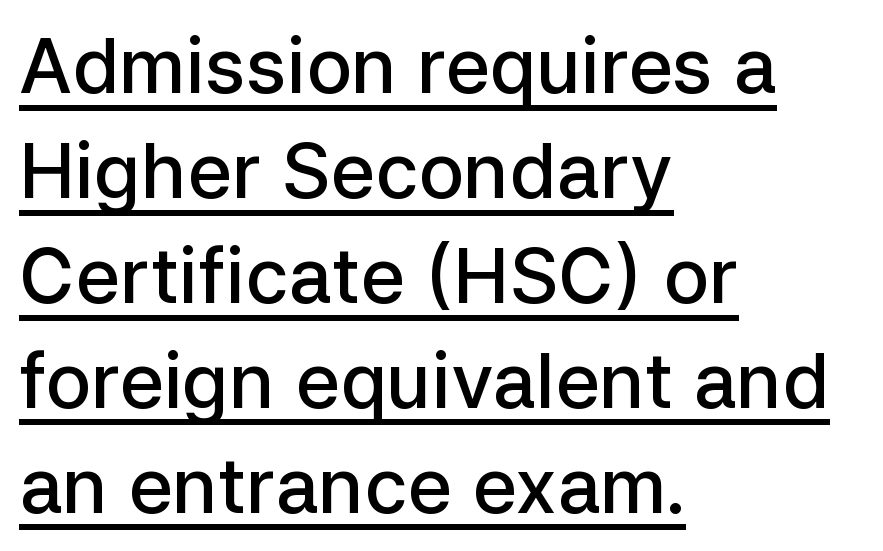
{"serif": "no", "italic": "no", "bold": "semi", "weight": "semibold", "width": "normal", "stroke_contrast": "low", "x_height": "medium", "monospaced": "no", "underline": "yes", "align": "left", "line_spacing": "normal", "line_spacing_ratio": 1.38, "letter_spacing": "normal", "letter_spacing_em": 0.0, "glyph_px": 76}
